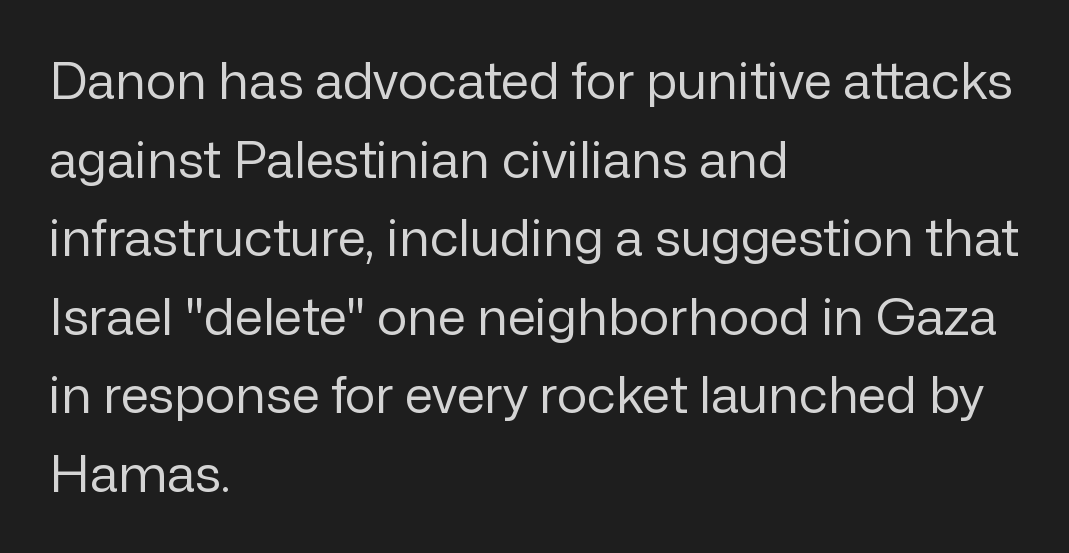
Q: Is the text bold? A: No.
Q: Is the text italic (slanted)? A: No, it is upright.
Q: Is the typeface a serif or a sans-serif typeface? A: Sans-serif.
Q: Is the text underlined? A: No.
Q: How is the paragraph aligned? A: Left-aligned.
Q: Is the spacing between letters normal or unusually wide? A: Normal.
Q: Is the spacing between lines tight, normal or loose? A: Normal.
Q: Width (condensed, normal, or wide)? A: Normal.
Q: Stroke contrast? A: Low.
Q: x-height? A: Medium.
Q: Monospaced? A: No.
